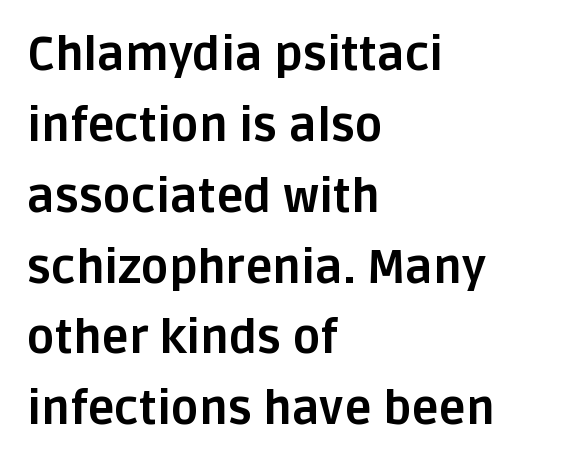
The image shows 46 px bold sans-serif type, upright; set left-aligned, normal line spacing (1.54x), normal letter spacing, not underlined; low stroke contrast and a large x-height.
